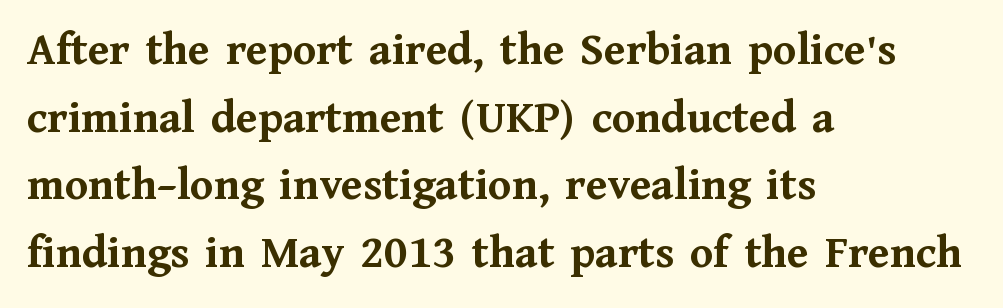
{"serif": "yes", "italic": "no", "bold": "yes", "weight": "semibold", "width": "normal", "stroke_contrast": "medium", "x_height": "medium", "monospaced": "no", "underline": "no", "align": "left", "line_spacing": "normal", "line_spacing_ratio": 1.44, "letter_spacing": "normal", "letter_spacing_em": 0.0, "glyph_px": 47}
